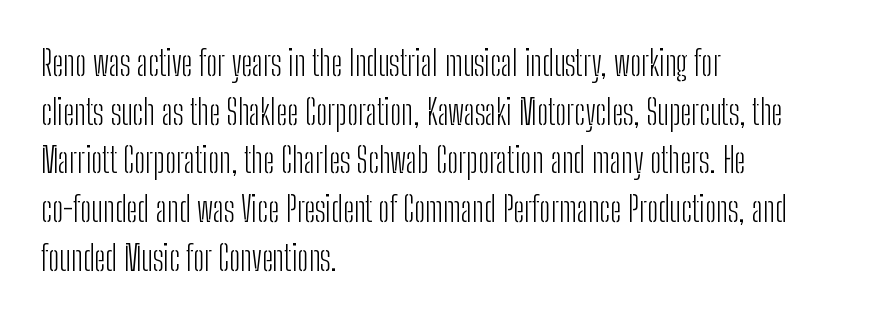
Q: Is the text bold? A: No.
Q: Is the text italic (slanted)? A: No, it is upright.
Q: Is the typeface a serif or a sans-serif typeface? A: Sans-serif.
Q: Is the text underlined? A: No.
Q: How is the paragraph aligned? A: Left-aligned.
Q: Is the spacing between letters normal or unusually wide? A: Normal.
Q: Is the spacing between lines tight, normal or loose? A: Normal.
Q: Width (condensed, normal, or wide)? A: Condensed.
Q: Stroke contrast? A: Low.
Q: x-height? A: Medium.
Q: Monospaced? A: No.
